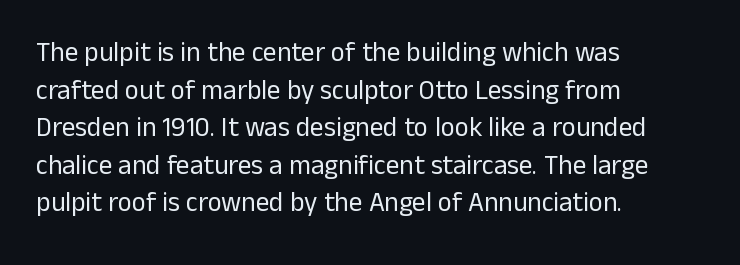
Q: Is the text bold? A: No.
Q: Is the text italic (slanted)? A: No, it is upright.
Q: Is the text underlined? A: No.
Q: How is the paragraph aligned? A: Left-aligned.
Q: Is the spacing between letters normal or unusually wide? A: Normal.
Q: Is the spacing between lines tight, normal or loose? A: Normal.
